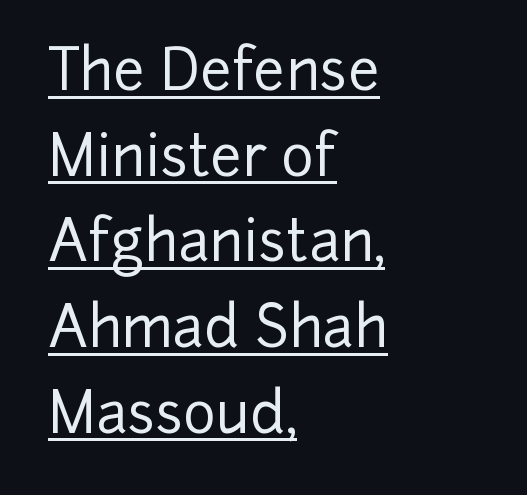
{"serif": "no", "italic": "no", "width": "normal", "stroke_contrast": "low", "x_height": "medium", "monospaced": "no", "underline": "yes", "align": "left", "line_spacing": "normal", "line_spacing_ratio": 1.53, "letter_spacing": "normal", "letter_spacing_em": 0.0, "glyph_px": 56}
